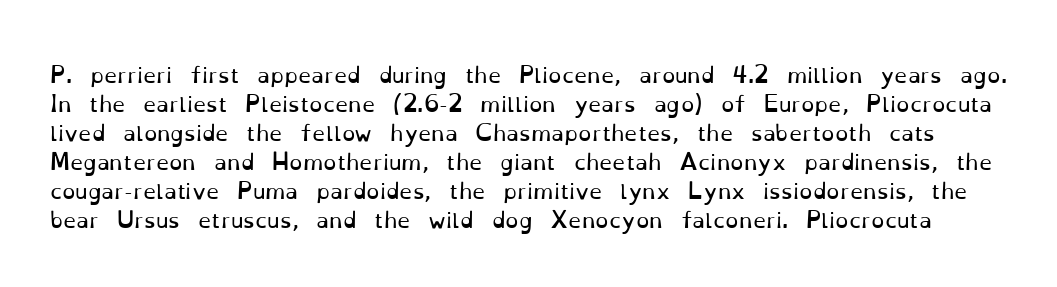
The passage shown is not bold in any degree. Evenly set lines give the paragraph a standard silhouette. Words appear dense and cohesive because spacing is normal. Has an underline been added? It has not. Nope, not italic — everything's standing straight.
